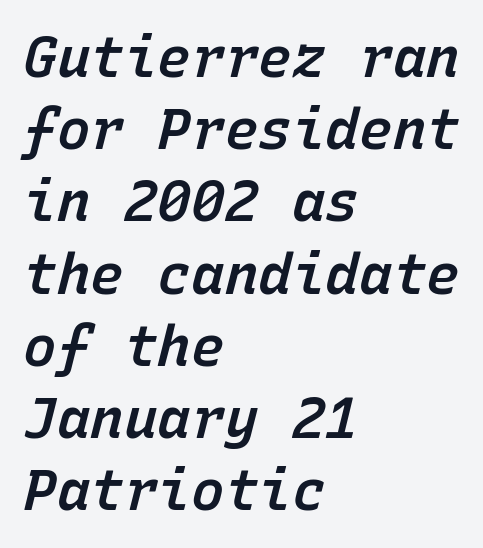
Note the uniform advance width — an 'i' takes as much space as an 'm'. Is the type slanted? Yes — the strokes lean at a clear angle. These lines are set flush left with a ragged right edge. Typographic density is moderately raised because the face is semibold.
